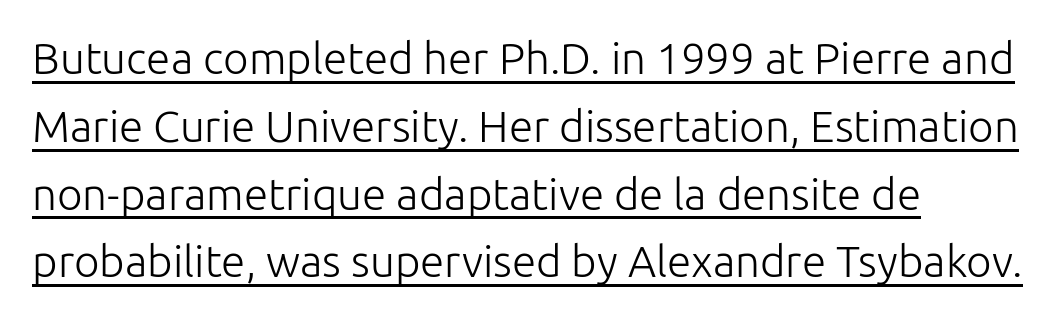
The image shows 44 px light sans-serif type, upright; set left-aligned, normal line spacing (1.54x), normal letter spacing, underlined; low stroke contrast and a medium x-height.
